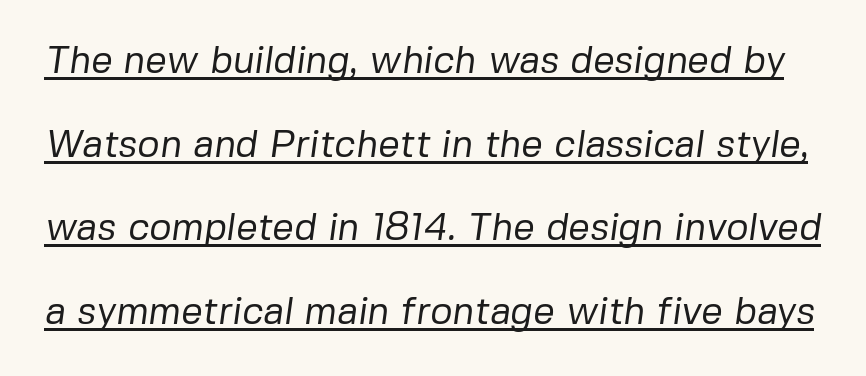
Q: Is the text bold? A: No.
Q: Is the typeface a serif or a sans-serif typeface? A: Sans-serif.
Q: Is the text underlined? A: Yes.
Q: Is the spacing between letters normal or unusually wide? A: Normal.
Q: Is the spacing between lines tight, normal or loose? A: Loose.
Q: Width (condensed, normal, or wide)? A: Normal.
Q: Stroke contrast? A: Low.
Q: x-height? A: Medium.
Q: Monospaced? A: No.
